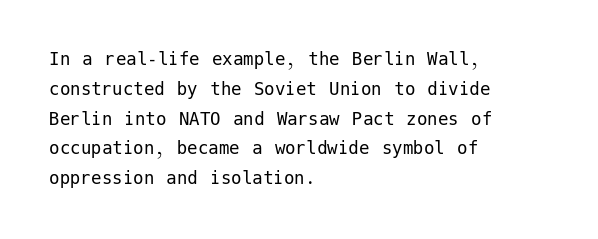
{"italic": "no", "bold": "no", "underline": "no", "align": "left", "line_spacing": "normal", "line_spacing_ratio": 1.42, "letter_spacing": "normal", "letter_spacing_em": 0.0, "glyph_px": 21}
